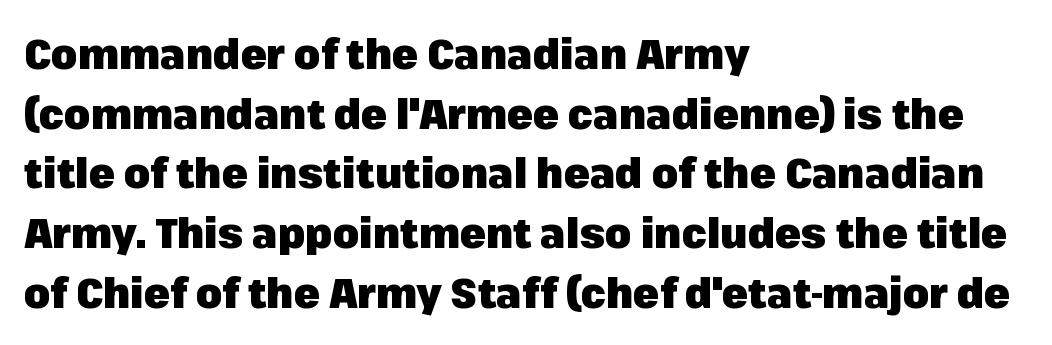
The image shows 42 px heavy sans-serif type, upright; set left-aligned, normal line spacing (1.42x), normal letter spacing, not underlined; low stroke contrast and a medium x-height.
